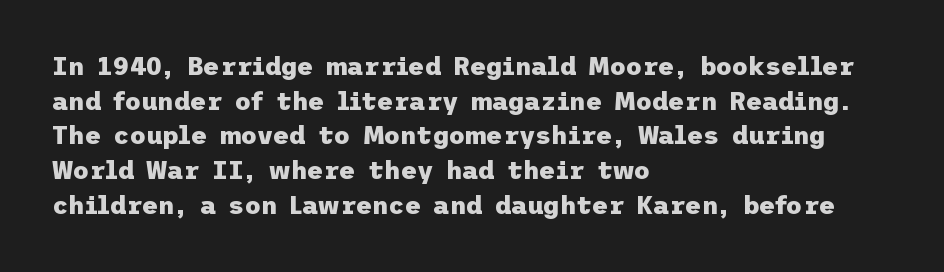
Q: Is the text bold? A: Yes.
Q: Is the text italic (slanted)? A: No, it is upright.
Q: Is the text underlined? A: No.
Q: How is the paragraph aligned? A: Left-aligned.
Q: Is the spacing between letters normal or unusually wide? A: Normal.
Q: Is the spacing between lines tight, normal or loose? A: Normal.
